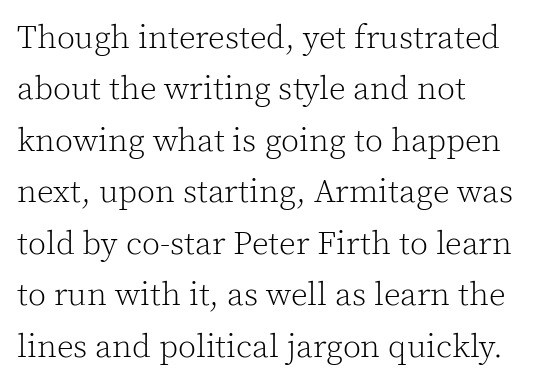
Heft: none added — not bold. Whoever set this chose a conventional vertical rhythm. The specimen reads as upright at a glance. A typesetter would call this zero additional tracking. A bare baseline throughout the passage. The letters advance in unequal steps, a hallmark of proportional type.
